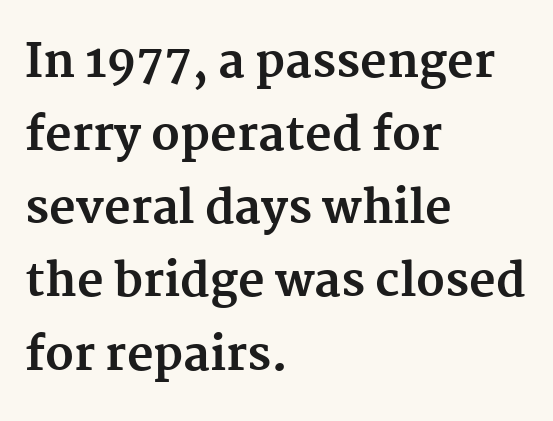
This sample keeps an unexceptional amount of space between lines. The letters sit at their default tracking, neither squeezed nor spread. Type without underlining. No italicization has been applied; the sample stays upright. Varying glyph widths throughout — classic text-font behaviour.
